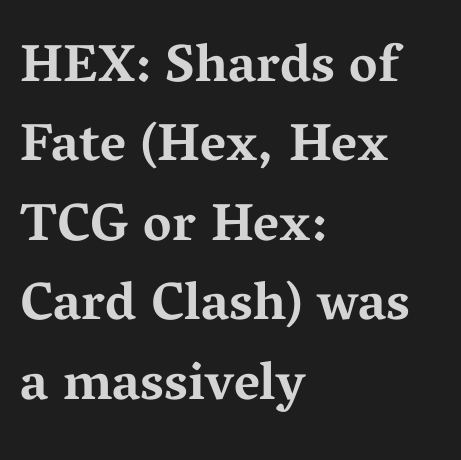
Characters remain perfectly vertical along every line. Font category for this specimen: serif. Proportional: the letters do not fall into vertical columns. Caption: multi-line text, flush left, ragged right. A bare baseline throughout the passage.
